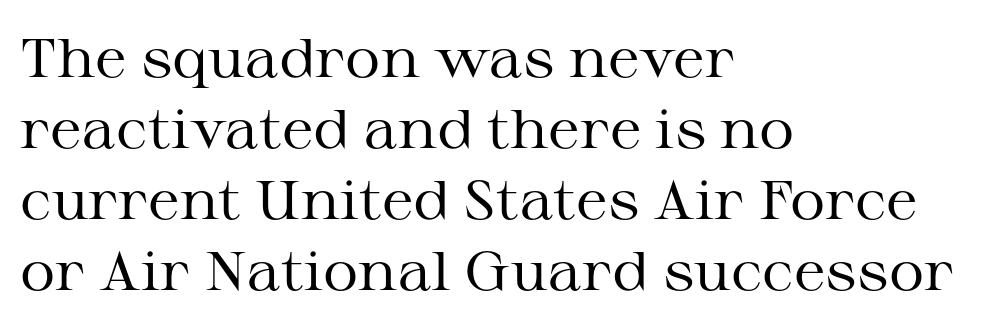
The image shows 55 px regular-weight, wide serif type, upright; set left-aligned, normal line spacing (1.29x), normal letter spacing, not underlined; medium stroke contrast and a medium x-height.
